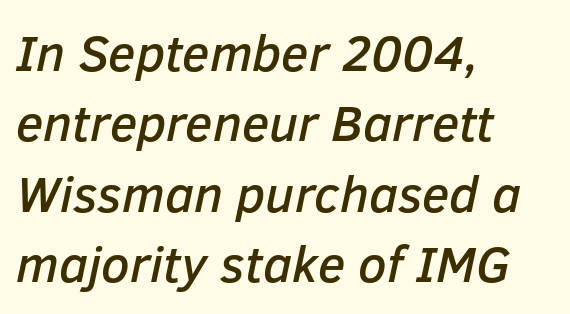
Q: Is the text italic (slanted)? A: Yes, it leans right by about 12 degrees.
Q: Is the text underlined? A: No.
Q: How is the paragraph aligned? A: Left-aligned.
Q: Is the spacing between letters normal or unusually wide? A: Normal.
Q: Is the spacing between lines tight, normal or loose? A: Normal.
Q: Width (condensed, normal, or wide)? A: Normal.
Q: Stroke contrast? A: Low.
Q: x-height? A: Medium.
Q: Monospaced? A: No.
